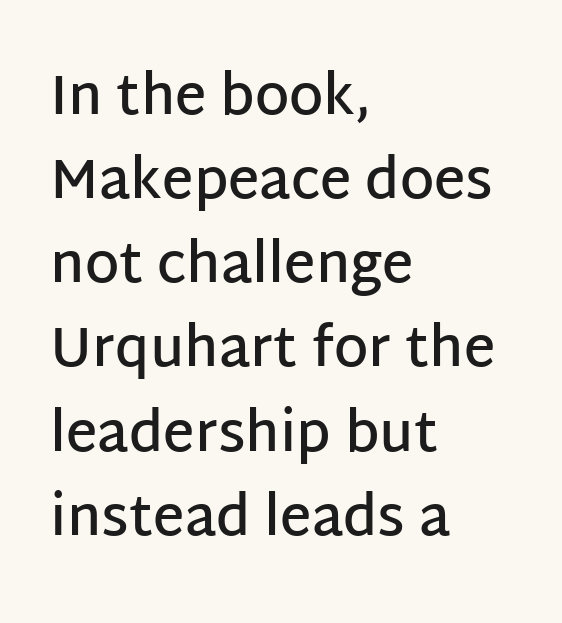
Words float on clear page, feet unadorned. Stems and bowls a touch heavier than normal — semibold. These lines keep a tight, regular rhythm from letter to letter. The lines sit at an ordinary, default distance from one another. The paragraph shown leans on its left margin. Looks like regular typesetting: each glyph gets only the width it needs.
